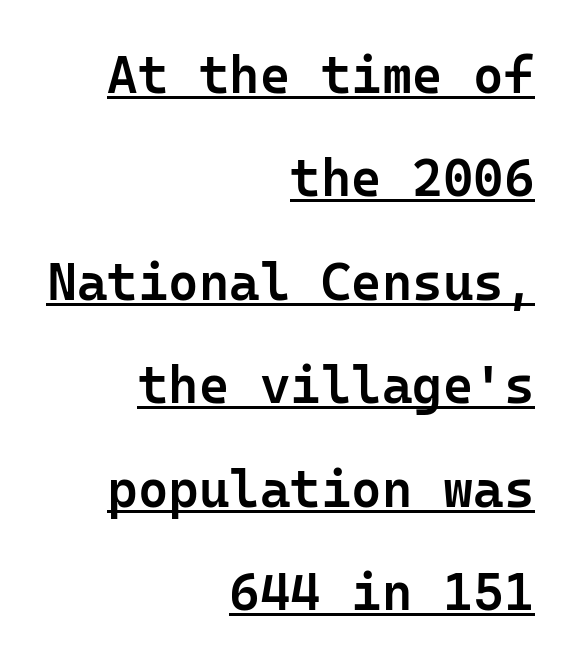
Q: Is the text bold? A: Semi-bold.
Q: Is the text italic (slanted)? A: No, it is upright.
Q: Is the typeface a serif or a sans-serif typeface? A: Sans-serif.
Q: Is the text underlined? A: Yes.
Q: How is the paragraph aligned? A: Right-aligned.
Q: Is the spacing between letters normal or unusually wide? A: Normal.
Q: Is the spacing between lines tight, normal or loose? A: Loose.
Q: Width (condensed, normal, or wide)? A: Normal.
Q: Stroke contrast? A: Low.
Q: x-height? A: Medium.
Q: Monospaced? A: Yes.
